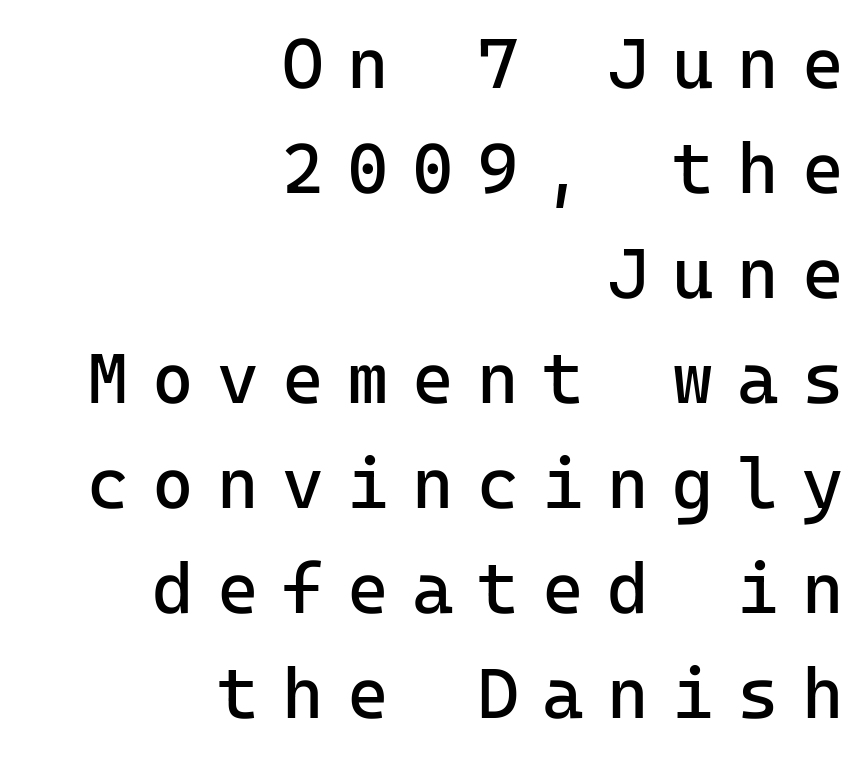
The image shows 71 px regular-weight sans-serif type, upright, monospaced; set right-aligned, normal line spacing (1.48x), unusually wide letter spacing (+0.33 em), not underlined; low stroke contrast and a medium x-height.
